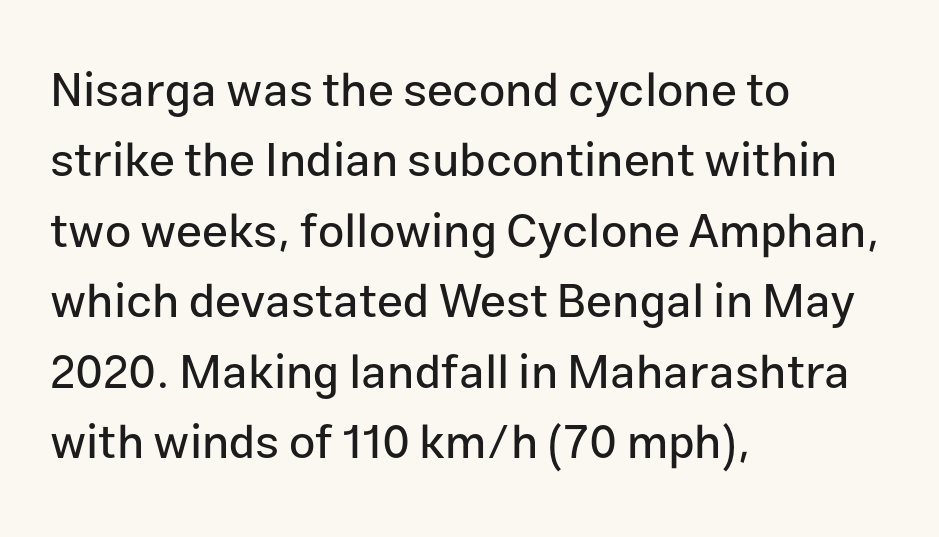
{"serif": "no", "italic": "no", "width": "normal", "stroke_contrast": "low", "x_height": "medium", "monospaced": "no", "underline": "no", "align": "left", "line_spacing": "normal", "line_spacing_ratio": 1.5, "letter_spacing": "normal", "letter_spacing_em": 0.0, "glyph_px": 47}
